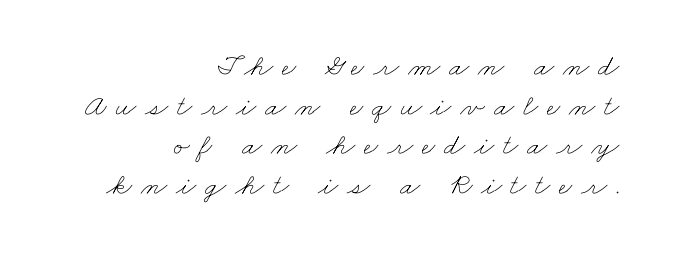
The image shows 30 px thin, wide type; set right-aligned, normal line spacing (1.32x), unusually wide letter spacing (+0.29 em), not underlined; low stroke contrast and a small x-height.
